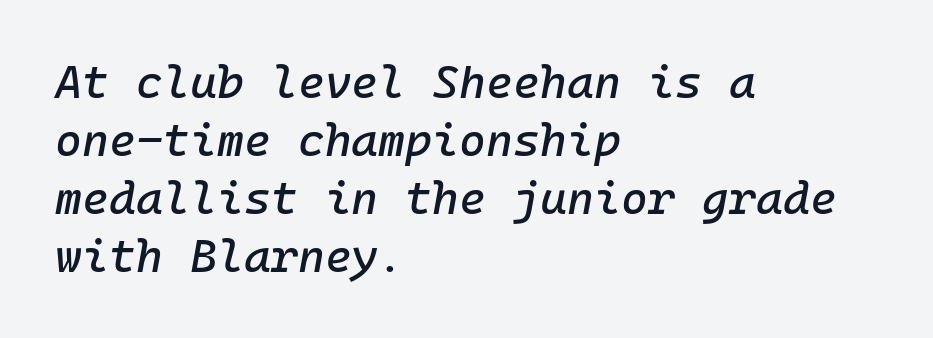
{"italic": "yes", "lean": "right", "slant_degrees": 10, "width": "normal", "stroke_contrast": "low", "x_height": "medium", "underline": "no", "align": "left", "line_spacing": "normal", "line_spacing_ratio": 1.26, "letter_spacing": "normal", "letter_spacing_em": 0.0, "glyph_px": 46}
